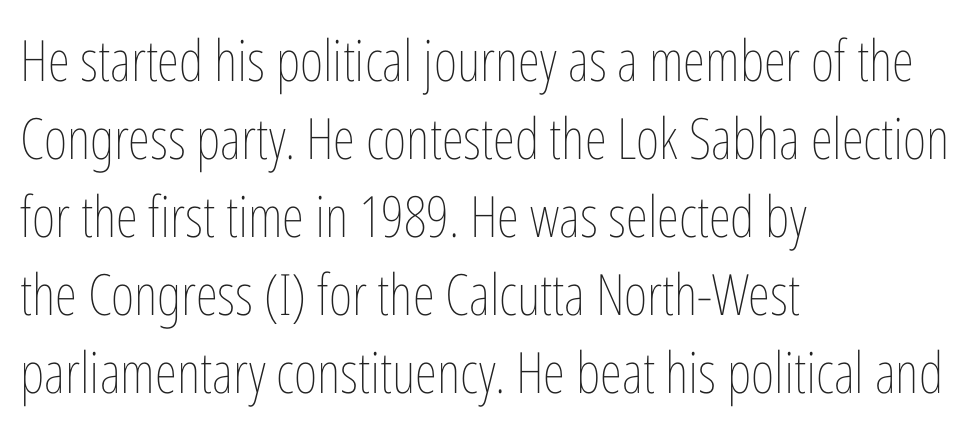
{"italic": "no", "bold": "no", "weight": "thin", "width": "condensed", "stroke_contrast": "low", "x_height": "medium", "monospaced": "no", "underline": "no", "align": "left", "line_spacing": "normal", "line_spacing_ratio": 1.37, "letter_spacing": "normal", "letter_spacing_em": 0.0, "glyph_px": 57}
